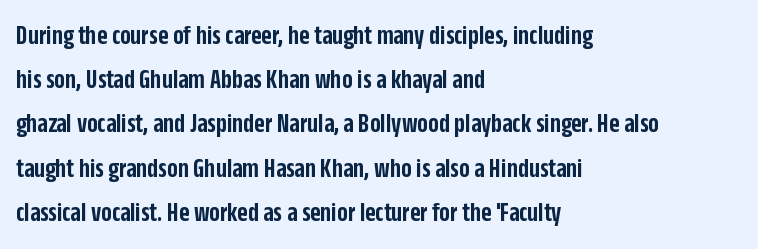
The image shows 28 px semibold, condensed sans-serif type, upright; set left-aligned, normal line spacing (1.58x), normal letter spacing, not underlined; low stroke contrast and a large x-height.
